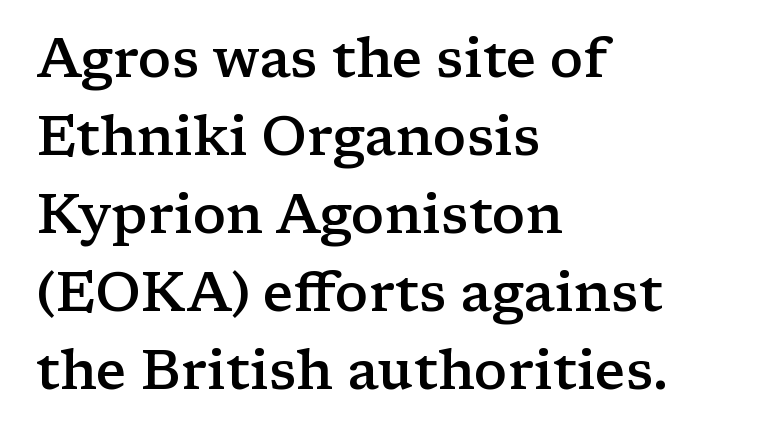
Q: Is the text bold? A: Semi-bold.
Q: Is the text italic (slanted)? A: No, it is upright.
Q: Is the typeface a serif or a sans-serif typeface? A: Serif.
Q: Is the text underlined? A: No.
Q: How is the paragraph aligned? A: Left-aligned.
Q: Is the spacing between letters normal or unusually wide? A: Normal.
Q: Is the spacing between lines tight, normal or loose? A: Normal.
Q: Width (condensed, normal, or wide)? A: Wide.
Q: Stroke contrast? A: Low.
Q: x-height? A: Medium.
Q: Monospaced? A: No.
